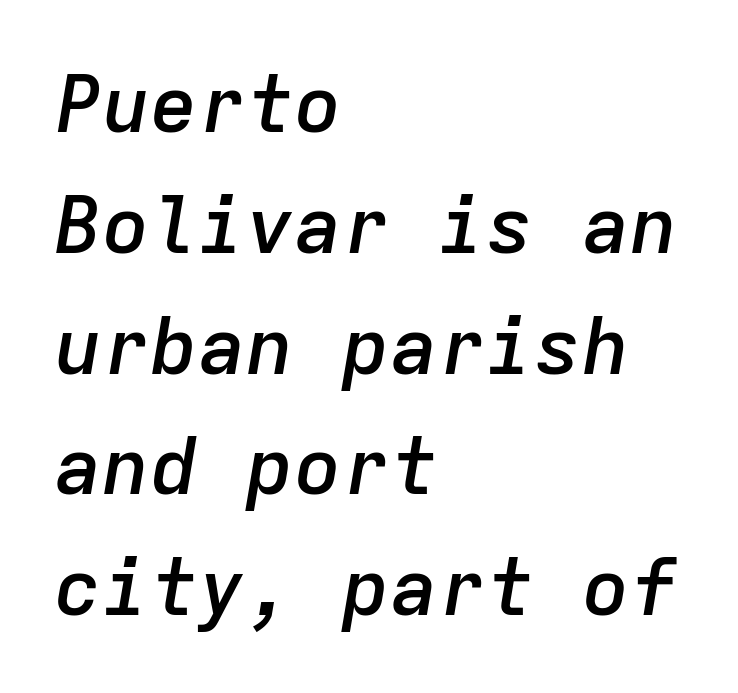
Honestly, there is no underline to notice here at all. Every character here occupies the same horizontal width, giving the sample a typewriter-like rhythm. The characters look somewhat weighty, a semibold short of true bold. Letter spacing: default. Leading matches the norm, producing a regular column. Italic? Definitely — the glyphs are oblique.
